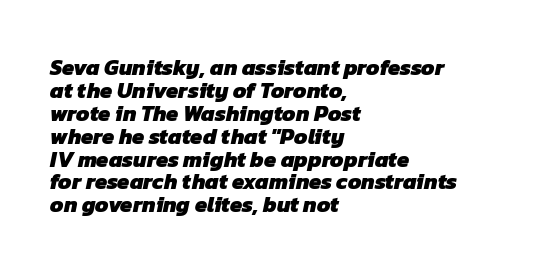
Glance below the letters and you will spot only blank space. Caption: bold face, heavy strokes. Is the block centered? No — it sits flush against the left margin. The line texture is even and compact thanks to regular tracking. This sample trades vertical openness for compactness between lines.
